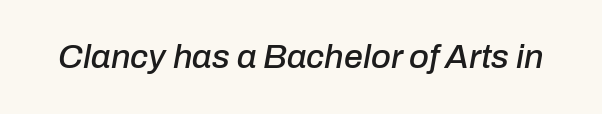
The image shows 34 px text type, italic (leaning right); set normal letter spacing, not underlined; low stroke contrast and a medium x-height.
